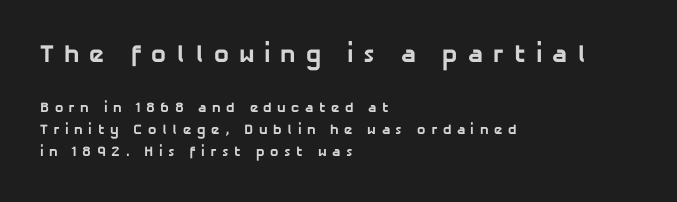
Does the bottom block carry the larger type? No, the top block does. The face used here is rendered with a markedly widened letterfit. The line-height multiplier appears to be the usual default. The paragraph shown leans on its left margin. Underline: absent.
